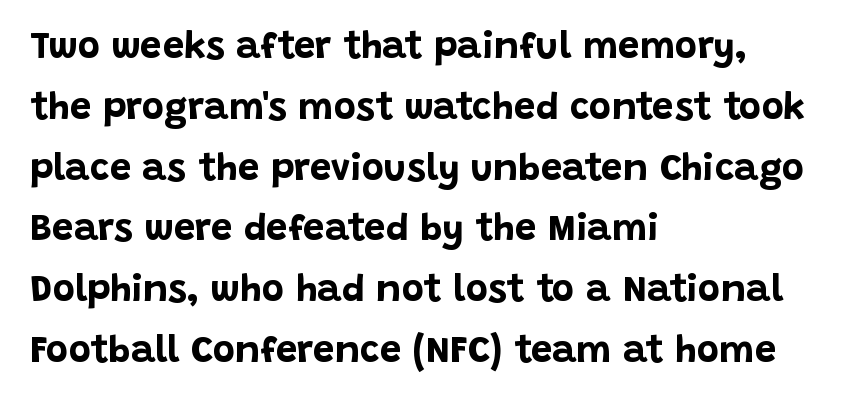
The image shows 38 px bold sans-serif type, upright; set left-aligned, normal line spacing (1.6x), normal letter spacing, not underlined; low stroke contrast and a large x-height.
